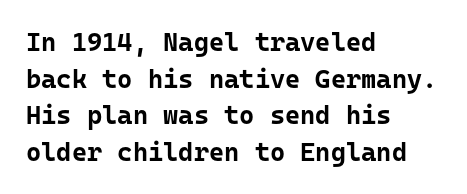
Q: Is the text bold? A: Yes.
Q: Is the text italic (slanted)? A: No, it is upright.
Q: Is the text underlined? A: No.
Q: How is the paragraph aligned? A: Left-aligned.
Q: Is the spacing between letters normal or unusually wide? A: Normal.
Q: Is the spacing between lines tight, normal or loose? A: Normal.
